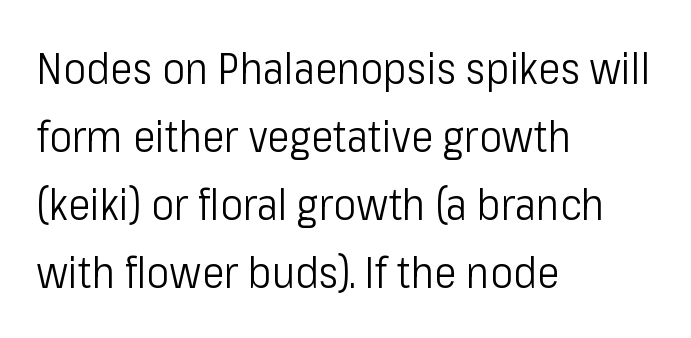
The image shows 43 px light, condensed sans-serif type, upright; set left-aligned, normal line spacing (1.58x), normal letter spacing, not underlined; low stroke contrast and a medium x-height.
